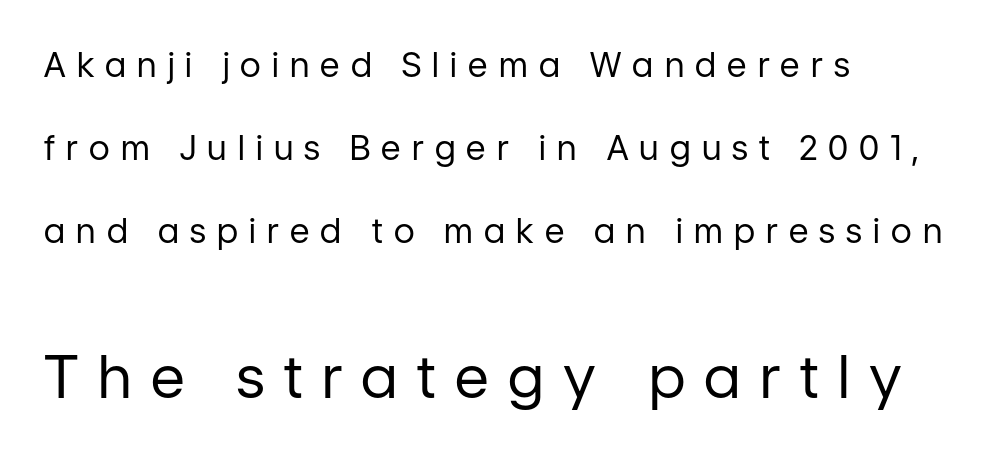
Q: Is the text bold? A: No.
Q: Is the text italic (slanted)? A: No, it is upright.
Q: Is the typeface a serif or a sans-serif typeface? A: Sans-serif.
Q: Is the text underlined? A: No.
Q: How is the paragraph aligned? A: Left-aligned.
Q: Is the spacing between letters normal or unusually wide? A: Unusually wide.
Q: Is the spacing between lines tight, normal or loose? A: Loose.
Q: Which block of text is set in a larger size, the first (top) or the second (bottom)? A: The second (bottom) one.
Q: Width (condensed, normal, or wide)? A: Normal.
Q: Stroke contrast? A: Low.
Q: x-height? A: Medium.
Q: Monospaced? A: No.
